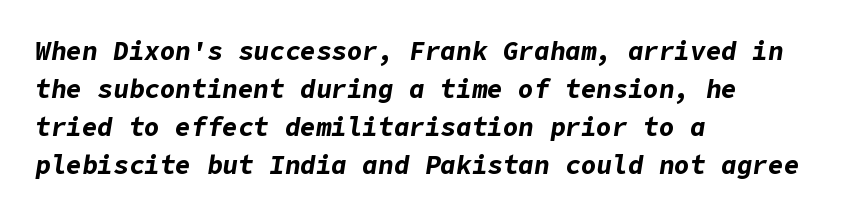
Each glyph is drawn with heavy, bold strokes. The foot of each line stays bare and open. Teacher's note: observe the even left margin — that is flush-left alignment. Would a proofreader flag this as italicized? Yes. Inter-character spacing is left at the font's built-in metrics.
